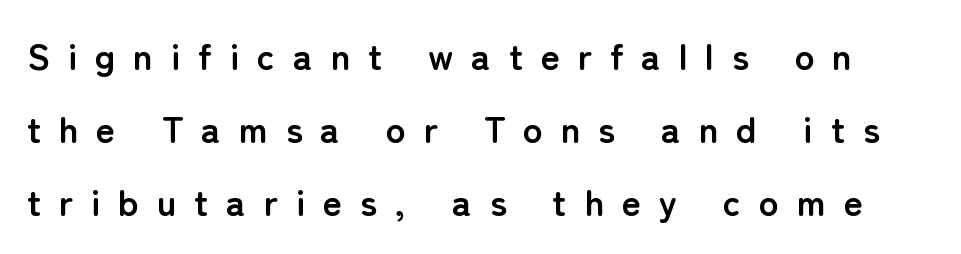
The image shows 37 px semibold sans-serif type, upright; set loose line spacing (1.97x), unusually wide letter spacing (+0.48 em), not underlined; low stroke contrast and a medium x-height.
